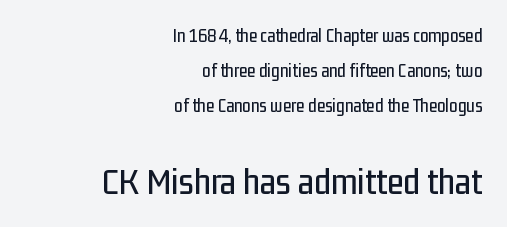
Spacing verdict: proportional, widths tailored to each character. Look at the tracking — it's just the regular setting, nothing added. No word sits above an underline. If you squint, the bottom block still reads clearly — it's the larger of the two. The paragraph has a hard right edge and a soft left edge. Characters remain perfectly vertical along every line.
